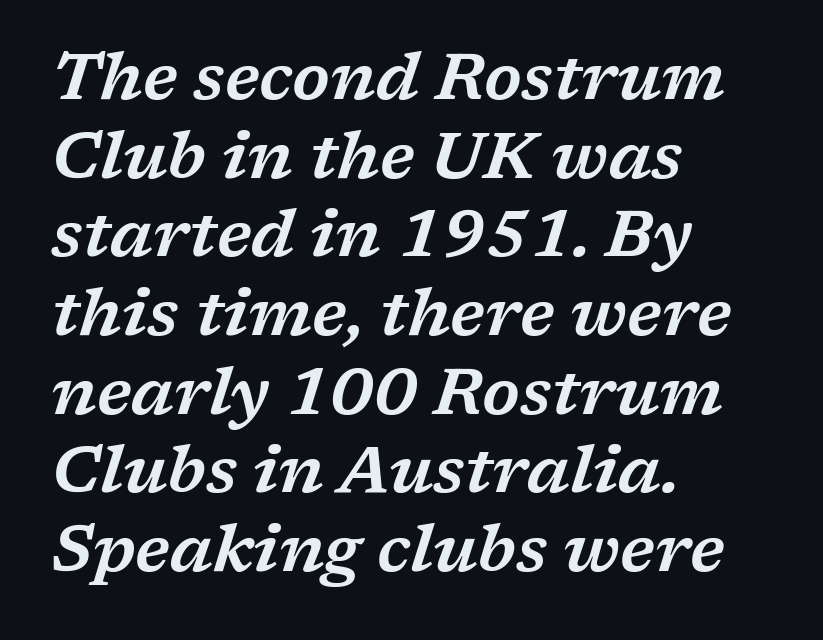
{"serif": "yes", "italic": "yes", "lean": "right", "slant_degrees": 17, "width": "wide", "stroke_contrast": "low", "x_height": "medium", "monospaced": "no", "underline": "no", "align": "left", "line_spacing_ratio": 1.21, "letter_spacing": "normal", "letter_spacing_em": 0.0, "glyph_px": 65}
